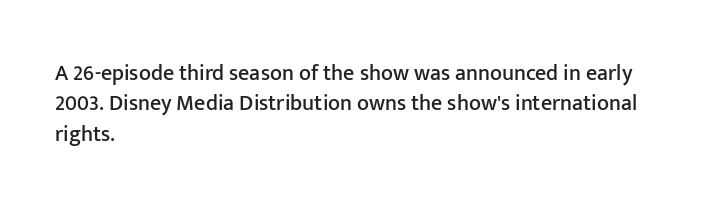
Q: Is the text italic (slanted)? A: No, it is upright.
Q: Is the text underlined? A: No.
Q: How is the paragraph aligned? A: Left-aligned.
Q: Is the spacing between letters normal or unusually wide? A: Normal.
Q: Is the spacing between lines tight, normal or loose? A: Normal.
